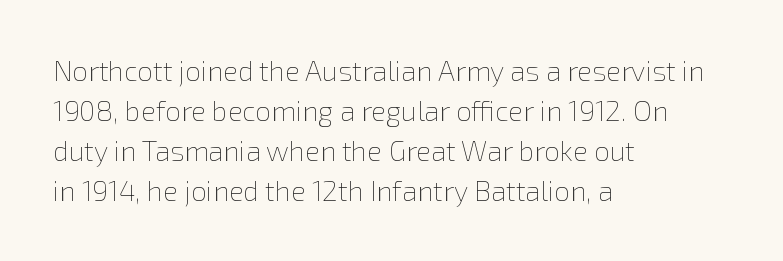
Q: Is the text bold? A: No.
Q: Is the text italic (slanted)? A: No, it is upright.
Q: Is the text underlined? A: No.
Q: How is the paragraph aligned? A: Left-aligned.
Q: Is the spacing between letters normal or unusually wide? A: Normal.
Q: Is the spacing between lines tight, normal or loose? A: Normal.
Q: Width (condensed, normal, or wide)? A: Normal.
Q: Stroke contrast? A: Low.
Q: x-height? A: Medium.
Q: Monospaced? A: No.
